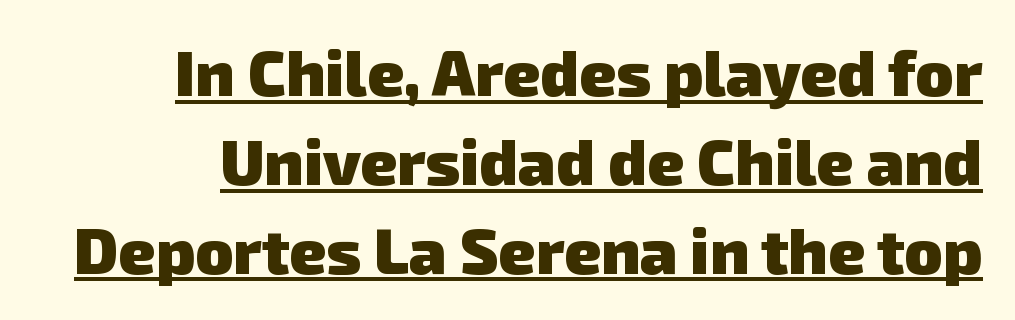
This sample has the flowing, uneven cadence of proportional lettering. As a designer I'd log this as weight 700, bold. The passage shown stacks its lines at a standard gap. The string is rendered with underlining switched on. There is no visible air inserted between adjacent glyphs. Stroke terminals: plain, sans-serif.
